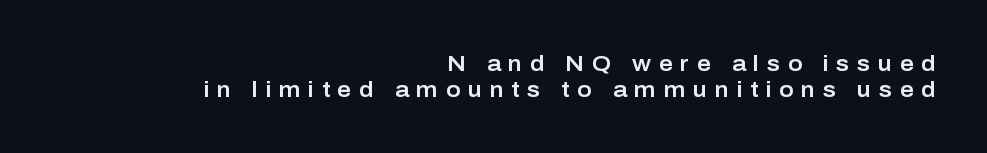
The image shows 22 px text type, upright; set right-aligned, line spacing 1.17x, unusually wide letter spacing (+0.34 em), not underlined.
